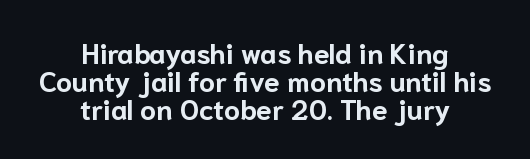
{"serif": "no", "italic": "no", "bold": "yes", "weight": "bold", "width": "normal", "stroke_contrast": "low", "x_height": "medium", "monospaced": "no", "underline": "no", "align": "center", "line_spacing": "tight", "line_spacing_ratio": 1.0, "letter_spacing": "normal", "letter_spacing_em": 0.0, "glyph_px": 28}
